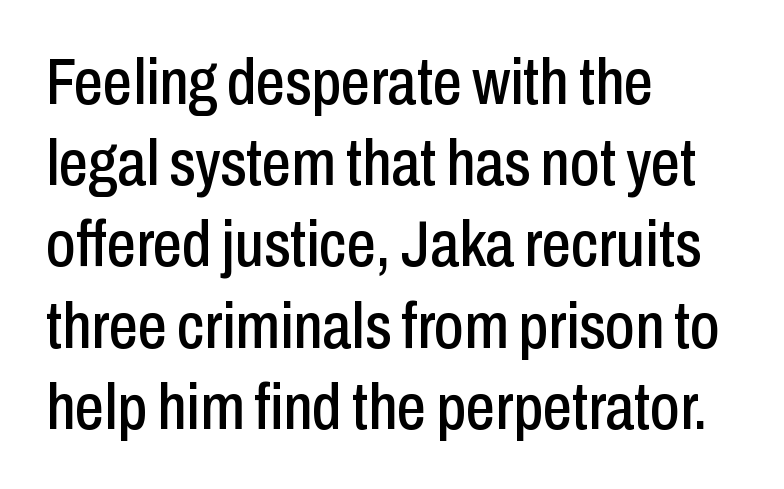
{"serif": "no", "italic": "no", "width": "condensed", "stroke_contrast": "low", "x_height": "medium", "monospaced": "no", "underline": "no", "align": "left", "line_spacing": "normal", "line_spacing_ratio": 1.25, "letter_spacing": "normal", "letter_spacing_em": 0.0, "glyph_px": 65}
